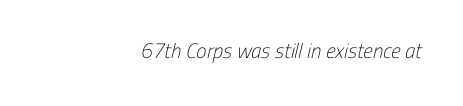
{"bold": "no", "underline": "no", "align": "right", "letter_spacing": "normal", "letter_spacing_em": 0.0, "glyph_px": 21}
